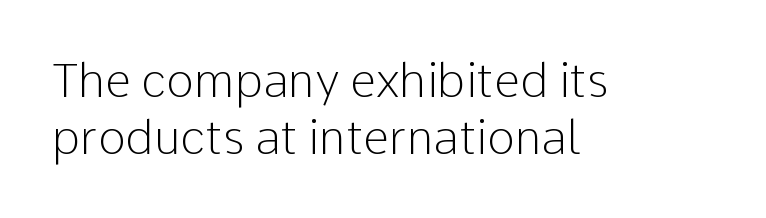
Q: Is the text bold? A: No.
Q: Is the text italic (slanted)? A: No, it is upright.
Q: Is the typeface a serif or a sans-serif typeface? A: Sans-serif.
Q: Is the text underlined? A: No.
Q: How is the paragraph aligned? A: Left-aligned.
Q: Is the spacing between letters normal or unusually wide? A: Normal.
Q: Width (condensed, normal, or wide)? A: Normal.
Q: Stroke contrast? A: Low.
Q: x-height? A: Medium.
Q: Monospaced? A: No.
